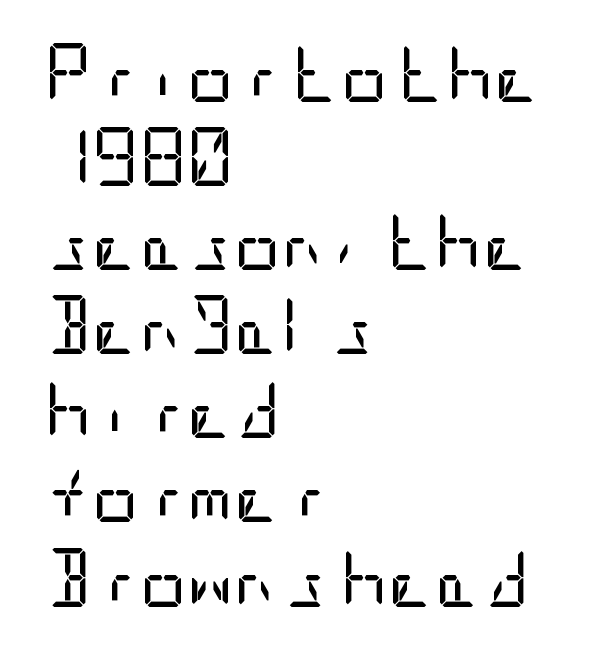
Q: Is the text bold? A: No.
Q: Is the text italic (slanted)? A: No, it is upright.
Q: Is the typeface a serif or a sans-serif typeface? A: Sans-serif.
Q: Is the text underlined? A: No.
Q: How is the paragraph aligned? A: Left-aligned.
Q: Is the spacing between letters normal or unusually wide? A: Normal.
Q: Is the spacing between lines tight, normal or loose? A: Normal.
Q: Width (condensed, normal, or wide)? A: Condensed.
Q: Stroke contrast? A: Low.
Q: x-height? A: Large.
